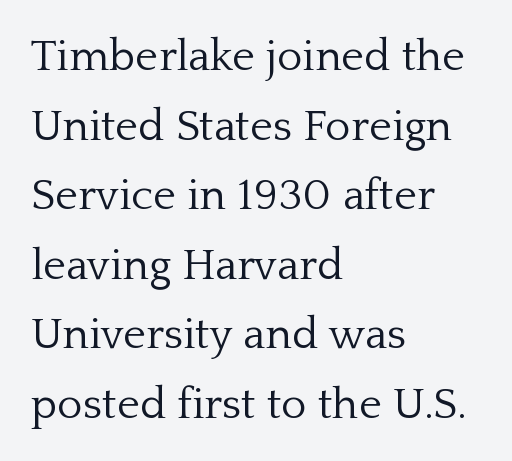
Q: Is the text bold? A: No.
Q: Is the text italic (slanted)? A: No, it is upright.
Q: Is the typeface a serif or a sans-serif typeface? A: Serif.
Q: Is the text underlined? A: No.
Q: How is the paragraph aligned? A: Left-aligned.
Q: Is the spacing between letters normal or unusually wide? A: Normal.
Q: Is the spacing between lines tight, normal or loose? A: Normal.
Q: Width (condensed, normal, or wide)? A: Normal.
Q: Stroke contrast? A: Low.
Q: x-height? A: Medium.
Q: Monospaced? A: No.
